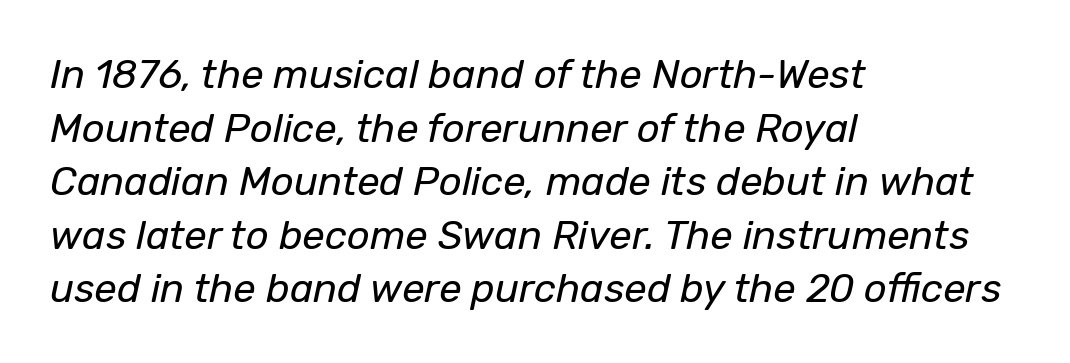
The image shows 40 px regular-weight type, italic (leaning right); set left-aligned, normal line spacing (1.34x), normal letter spacing, not underlined; low stroke contrast and a medium x-height.
